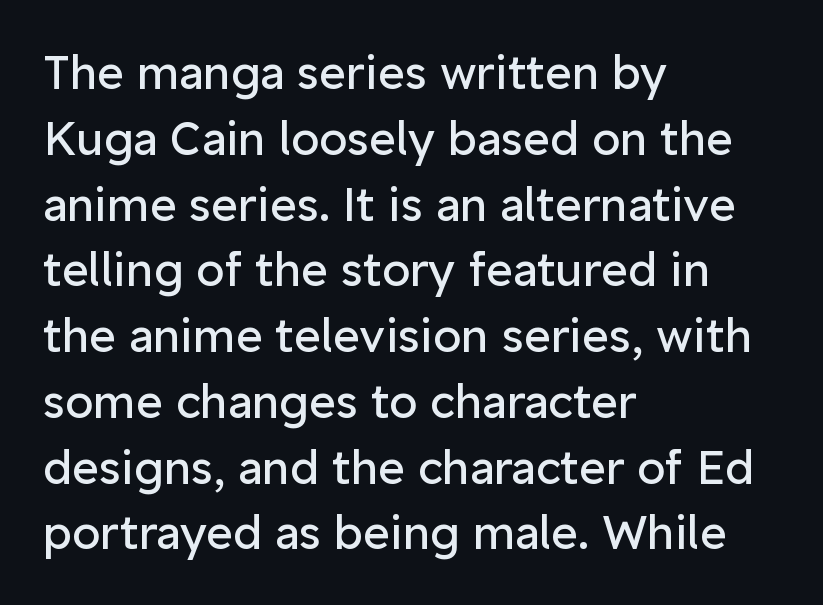
Glance below the letters and you will spot only blank space. Stroke mass is kept to a normal reading level or below. Proportional: the letters do not fall into vertical columns. The lines in this sample share a left origin and differ only in where they stop. Notice how the stems are strictly vertical — no italics here. This is sans-serif lettering, the kind often seen on screens and signage.
